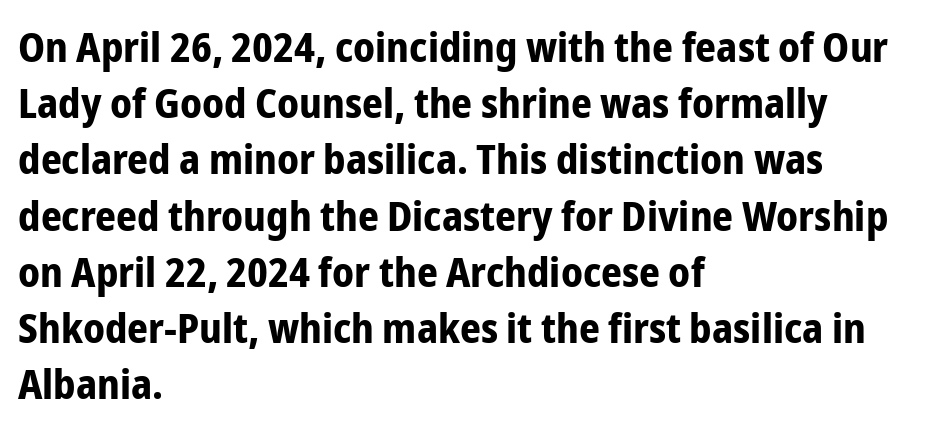
Q: Is the text bold? A: Yes.
Q: Is the text italic (slanted)? A: No, it is upright.
Q: Is the typeface a serif or a sans-serif typeface? A: Sans-serif.
Q: Is the text underlined? A: No.
Q: How is the paragraph aligned? A: Left-aligned.
Q: Is the spacing between letters normal or unusually wide? A: Normal.
Q: Is the spacing between lines tight, normal or loose? A: Normal.
Q: Width (condensed, normal, or wide)? A: Condensed.
Q: Stroke contrast? A: Low.
Q: x-height? A: Medium.
Q: Monospaced? A: No.
